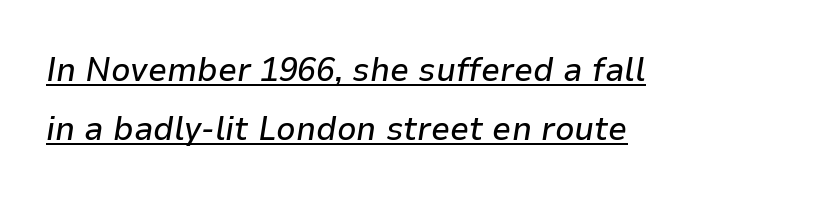
The image shows 34 px text type, italic (leaning right); set left-aligned, line spacing 1.75x, normal letter spacing, underlined; low stroke contrast and a medium x-height.
